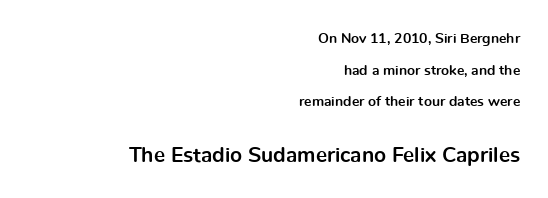
The image shows 21 px bold type, upright; set right-aligned, loose line spacing (2.26x), normal letter spacing, not underlined; the second (bottom) block is 1.5x larger.
